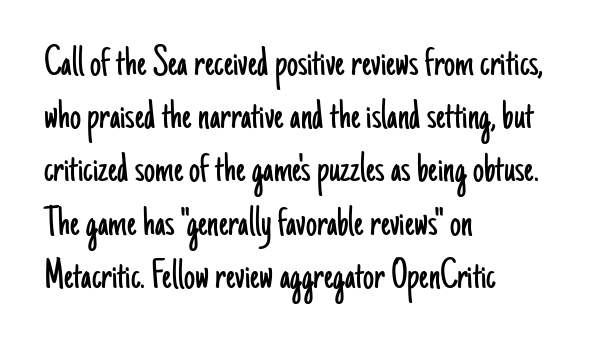
The image shows 44 px light, condensed sans-serif type, upright; set left-aligned, line spacing 1.21x, normal letter spacing, not underlined; low stroke contrast and a small x-height.
